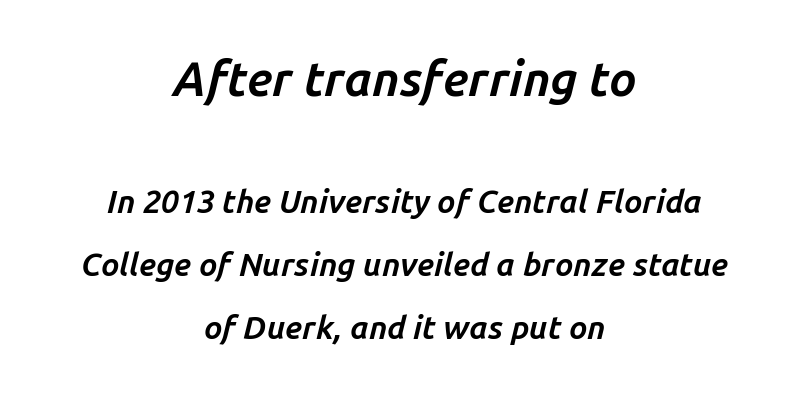
{"italic": "yes", "lean": "right", "slant_degrees": 14, "bold": "yes", "weight": "bold", "width": "normal", "stroke_contrast": "low", "x_height": "medium", "monospaced": "no", "underline": "no", "align": "center", "line_spacing": "loose", "line_spacing_ratio": 1.96, "letter_spacing": "normal", "letter_spacing_em": 0.0, "larger_block": "first", "size_ratio": 1.5, "glyph_px": 48}
